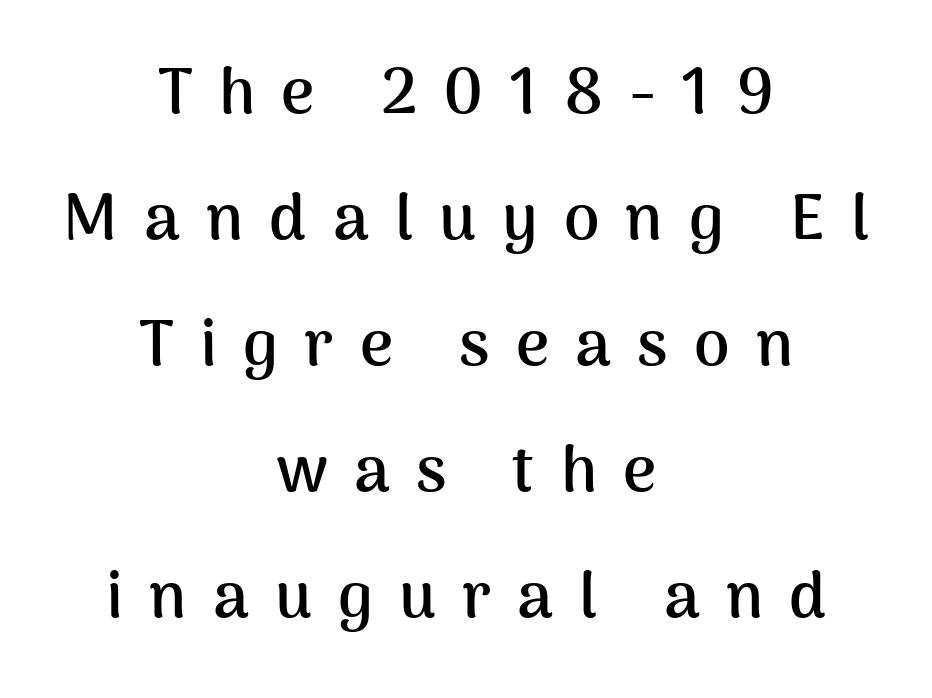
Q: Is the text bold? A: Yes.
Q: Is the text italic (slanted)? A: No, it is upright.
Q: Is the typeface a serif or a sans-serif typeface? A: Sans-serif.
Q: Is the text underlined? A: No.
Q: How is the paragraph aligned? A: Centered.
Q: Is the spacing between letters normal or unusually wide? A: Unusually wide.
Q: Is the spacing between lines tight, normal or loose? A: Loose.
Q: Width (condensed, normal, or wide)? A: Normal.
Q: Stroke contrast? A: Medium.
Q: x-height? A: Medium.
Q: Monospaced? A: No.
